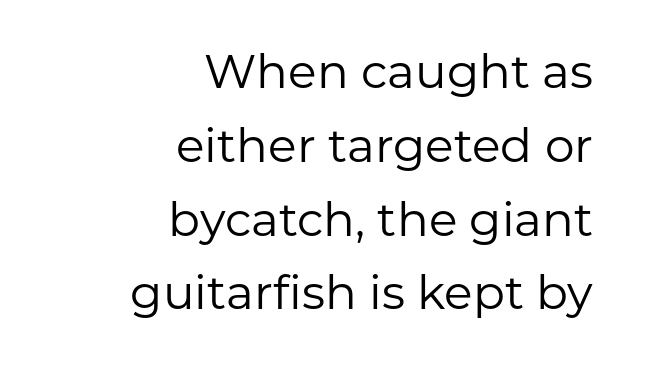
{"serif": "no", "italic": "no", "bold": "no", "weight": "regular", "width": "normal", "stroke_contrast": "low", "x_height": "medium", "monospaced": "no", "underline": "no", "align": "right", "line_spacing": "normal", "line_spacing_ratio": 1.57, "letter_spacing": "normal", "letter_spacing_em": 0.0, "glyph_px": 47}
